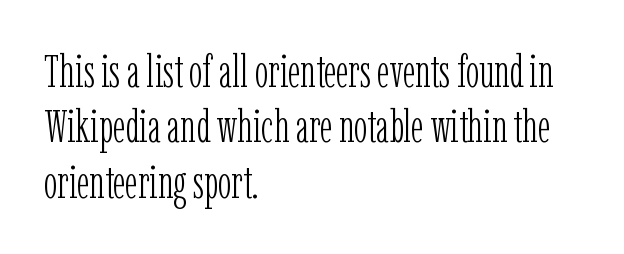
The image shows 45 px light, condensed serif type, upright; set left-aligned, line spacing 1.23x, normal letter spacing, not underlined; low stroke contrast and a medium x-height.
